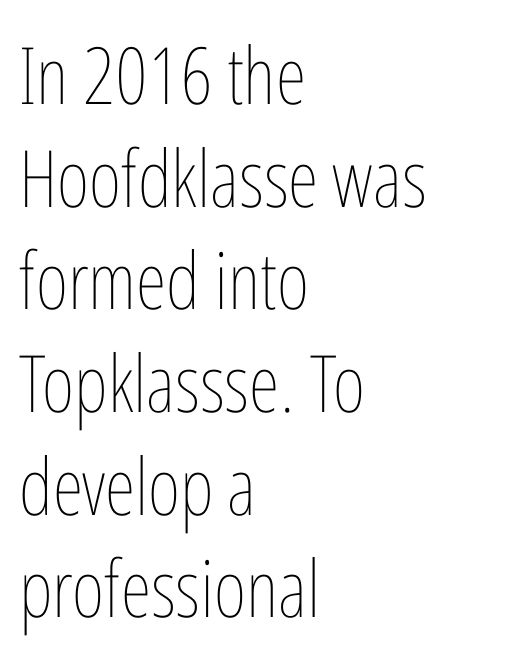
Q: Is the text bold? A: No.
Q: Is the text italic (slanted)? A: No, it is upright.
Q: Is the text underlined? A: No.
Q: How is the paragraph aligned? A: Left-aligned.
Q: Is the spacing between letters normal or unusually wide? A: Normal.
Q: Is the spacing between lines tight, normal or loose? A: Normal.
Q: Width (condensed, normal, or wide)? A: Condensed.
Q: Stroke contrast? A: Low.
Q: x-height? A: Medium.
Q: Monospaced? A: No.
